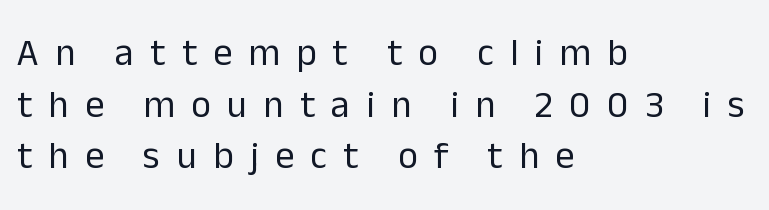
{"serif": "no", "italic": "no", "bold": "no", "weight": "regular", "width": "normal", "stroke_contrast": "low", "x_height": "medium", "monospaced": "no", "underline": "no", "align": "left", "line_spacing": "normal", "line_spacing_ratio": 1.36, "letter_spacing": "wide", "letter_spacing_em": 0.43, "glyph_px": 38}
